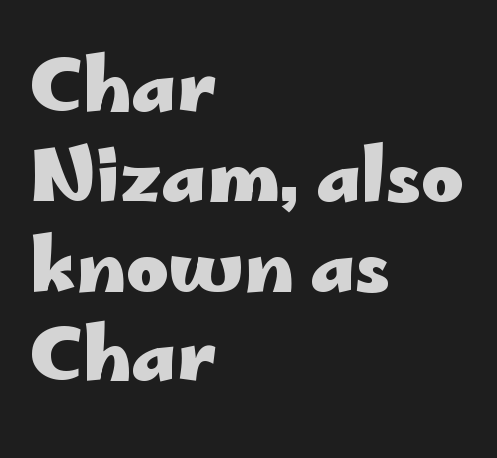
{"serif": "no", "italic": "no", "bold": "yes", "weight": "heavy", "width": "wide", "stroke_contrast": "low", "x_height": "small", "monospaced": "no", "underline": "no", "align": "left", "line_spacing_ratio": 1.23, "letter_spacing": "normal", "letter_spacing_em": 0.0, "glyph_px": 73}
